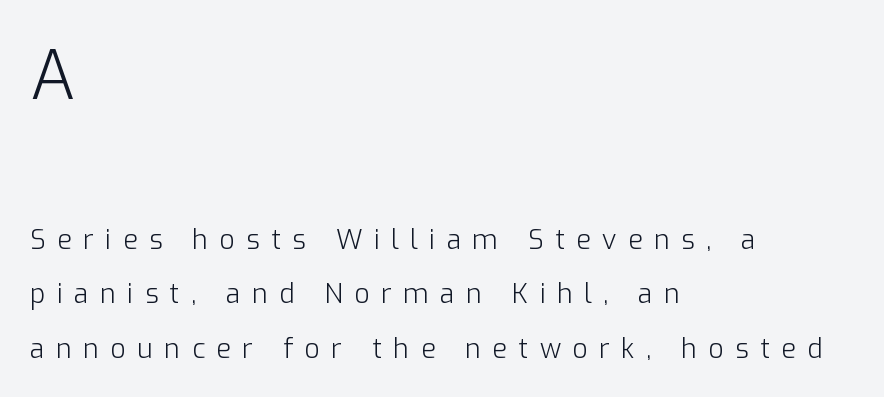
The image shows 68 px light sans-serif type, upright; set left-aligned, loose line spacing (2.01x), unusually wide letter spacing (+0.42 em), not underlined; the first (top) block is 2.52x larger; low stroke contrast and a medium x-height.
